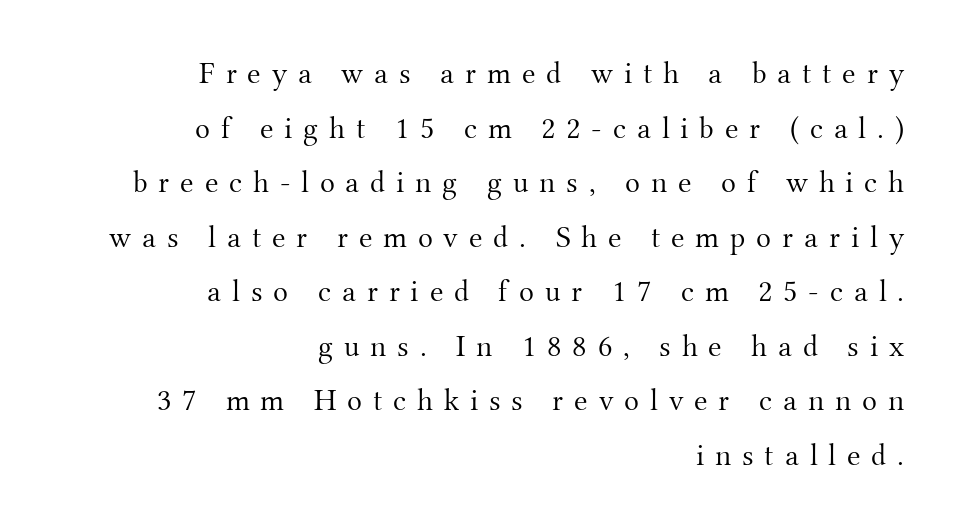
These lines stack with their right ends in a neat column. Here the designer chose a conventional face with non-uniform glyph widths. Designer's note — italics off, roman on. What kind of face is this? One with serifs. Inter-character spacing is expanded well beyond the font's built-in metrics.
